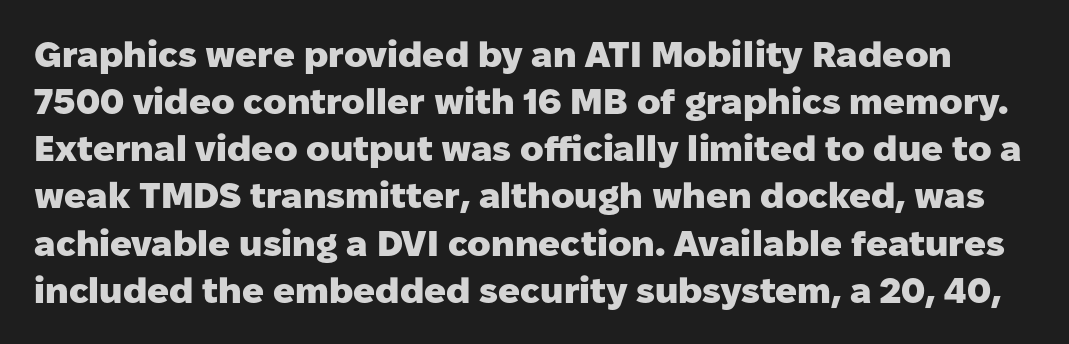
{"serif": "no", "italic": "no", "bold": "yes", "weight": "heavy", "width": "normal", "stroke_contrast": "low", "x_height": "medium", "monospaced": "no", "underline": "no", "line_spacing": "normal", "line_spacing_ratio": 1.31, "letter_spacing": "normal", "letter_spacing_em": 0.0, "glyph_px": 36}
